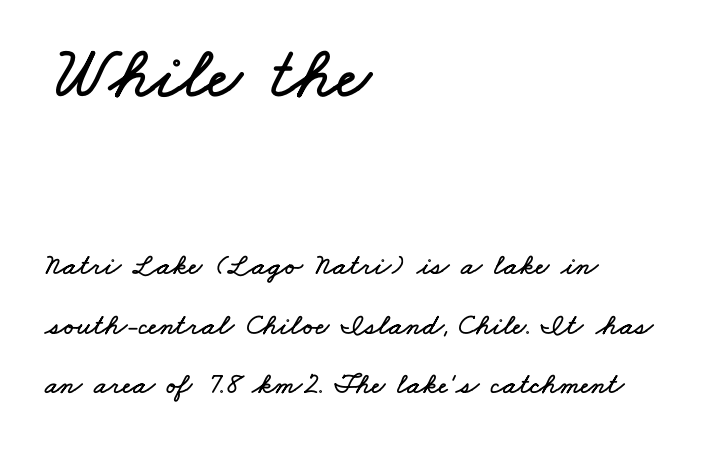
Airy leading. Honestly, the letter spacing is just normal — you wouldn't notice it. Reading top to bottom, the characters get smaller at the block break. Descenders hang freely into open space. Do the characters align in a grid? No, the font is proportional.
